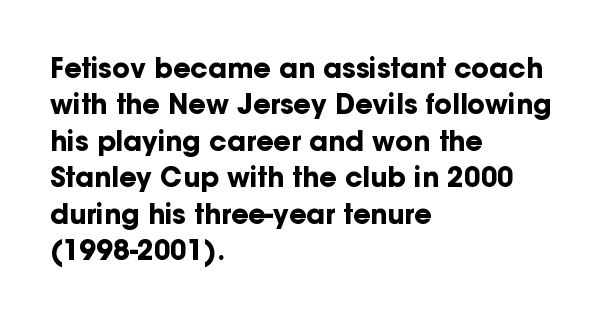
The lettering stays uniformly vertical, giving the passage a roman look. Letters rest on an invisible, unmarked baseline. This block has exactly the height ordinary leading produces. Spacing between characters is what you'd get straight out of the box. Notice how thick the strokes are: this is what a full bold looks like.
